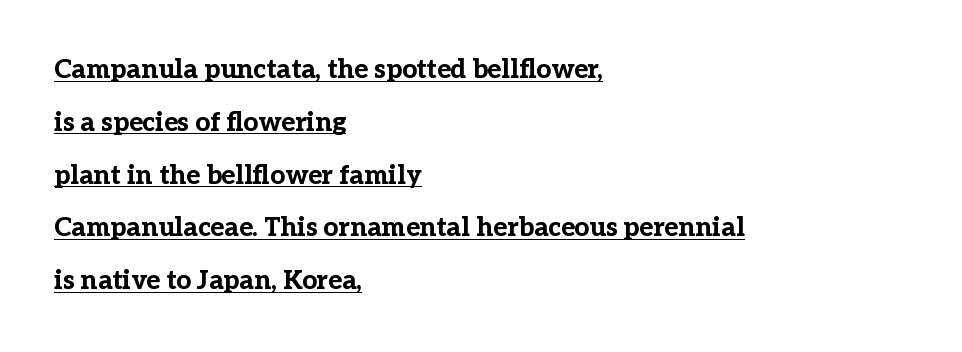
The image shows 26 px bold type, upright; set left-aligned, loose line spacing (2.03x), normal letter spacing, underlined.
